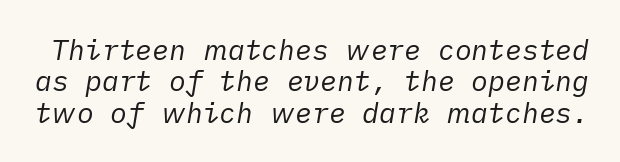
{"italic": "yes", "lean": "right", "slant_degrees": 10, "bold": "no", "weight": "regular", "width": "normal", "stroke_contrast": "low", "x_height": "medium", "underline": "no", "line_spacing": "tight", "line_spacing_ratio": 1.12, "letter_spacing": "normal", "letter_spacing_em": 0.0, "glyph_px": 28}
